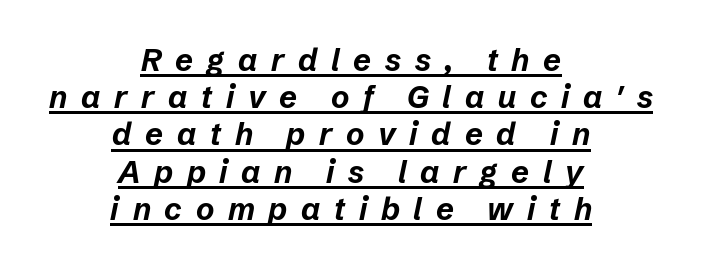
The image shows 31 px bold type, italic (leaning right); set centered, line spacing 1.2x, unusually wide letter spacing (+0.44 em), underlined; low stroke contrast and a medium x-height.
